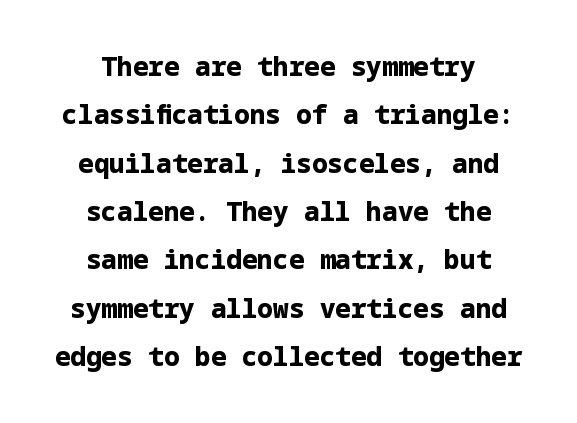
The image shows 26 px bold type, upright; set centered, line spacing 1.86x, normal letter spacing, not underlined.
